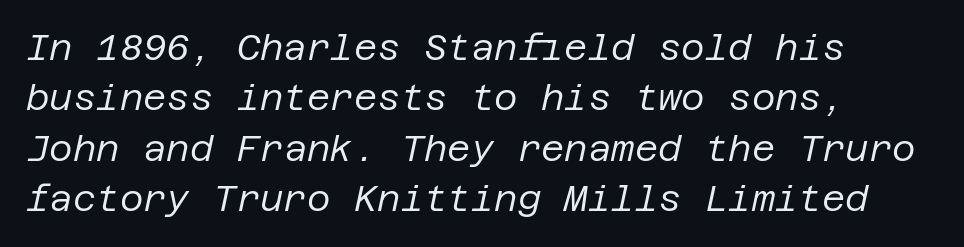
The image shows 36 px regular-weight type, italic (leaning right); set left-aligned, normal line spacing (1.4x), normal letter spacing, not underlined; low stroke contrast and a large x-height.
